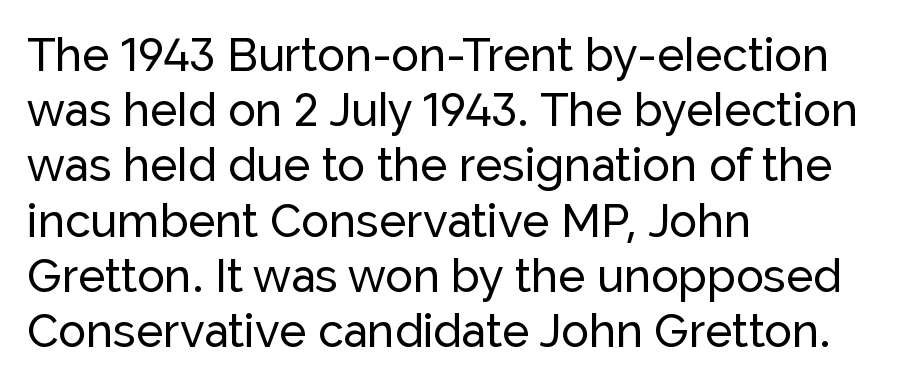
The image shows 46 px sans-serif type, upright; set left-aligned, line spacing 1.2x, normal letter spacing, not underlined; low stroke contrast and a medium x-height.
